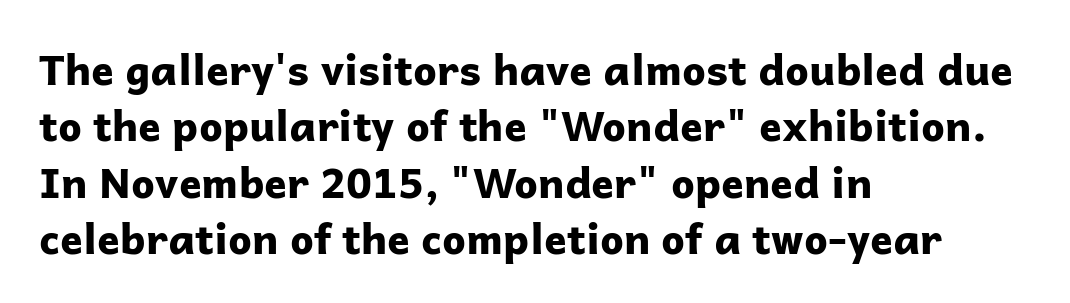
The designer left line spacing at the default. Emphasis by weight is at full strength: bold. The gap between lines stays unmarked. The characters display no serif detailing; their extremities are plain.
